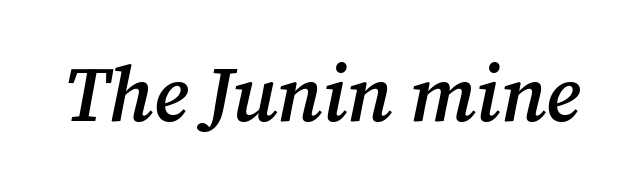
Q: Is the text bold? A: Semi-bold.
Q: Is the text italic (slanted)? A: Yes, it leans right by about 12 degrees.
Q: Is the typeface a serif or a sans-serif typeface? A: Serif.
Q: Is the text underlined? A: No.
Q: Is the spacing between letters normal or unusually wide? A: Normal.
Q: Width (condensed, normal, or wide)? A: Normal.
Q: Stroke contrast? A: Medium.
Q: x-height? A: Medium.
Q: Monospaced? A: No.
